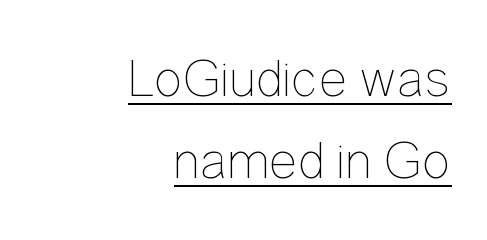
Q: Is the text bold? A: No.
Q: Is the text italic (slanted)? A: No, it is upright.
Q: Is the text underlined? A: Yes.
Q: How is the paragraph aligned? A: Right-aligned.
Q: Is the spacing between letters normal or unusually wide? A: Normal.
Q: Is the spacing between lines tight, normal or loose? A: Normal.
Q: Width (condensed, normal, or wide)? A: Condensed.
Q: Stroke contrast? A: Low.
Q: x-height? A: Medium.
Q: Monospaced? A: No.
